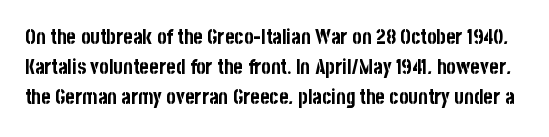
Q: Is the text bold? A: Yes.
Q: Is the text italic (slanted)? A: No, it is upright.
Q: Is the text underlined? A: No.
Q: Is the spacing between letters normal or unusually wide? A: Normal.
Q: Is the spacing between lines tight, normal or loose? A: Normal.
